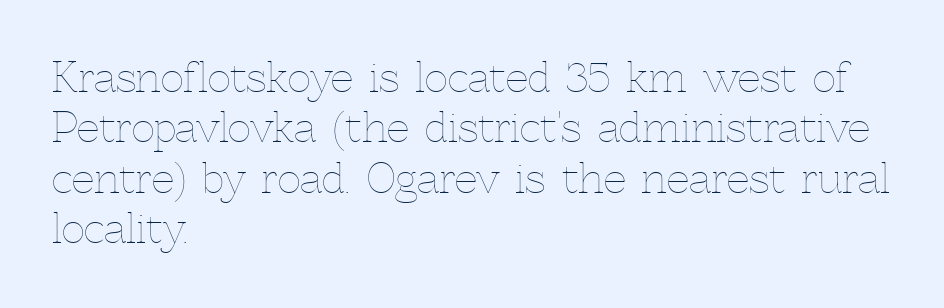
Beneath every word, the page is bare. You can tell it's not italic because the verticals are truly vertical. The rows are spaced the way most documents space them. Teacher's note: observe the even left margin — that is flush-left alignment. Summary of weight: not heavy and not bold. Spacing verdict: proportional, widths tailored to each character.
